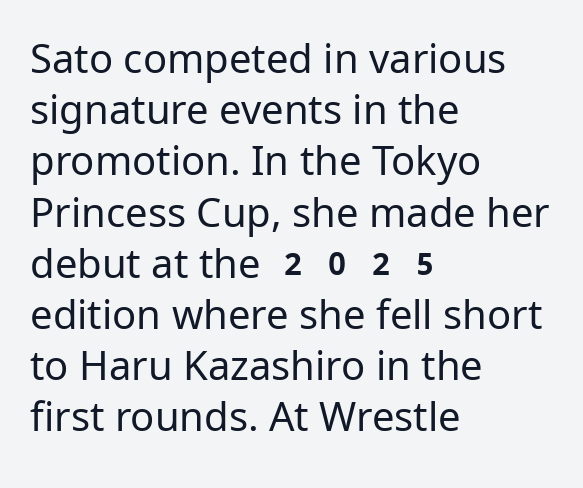
Horizontal alignment here is leftward, the default for most running prose. Evenly set lines give the paragraph a standard silhouette. Plain, unruled lines of type. The axis of the letterforms is exactly vertical.
